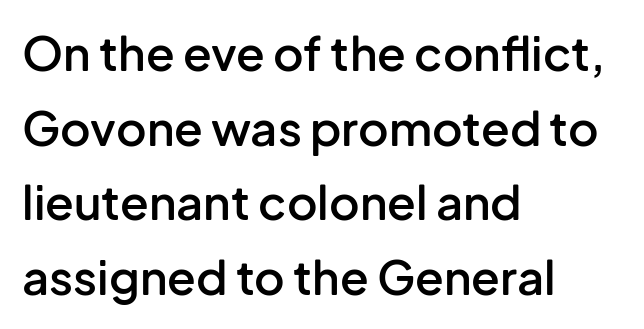
The image shows 47 px semibold sans-serif type, upright; set left-aligned, normal line spacing (1.59x), normal letter spacing, not underlined; low stroke contrast and a medium x-height.
